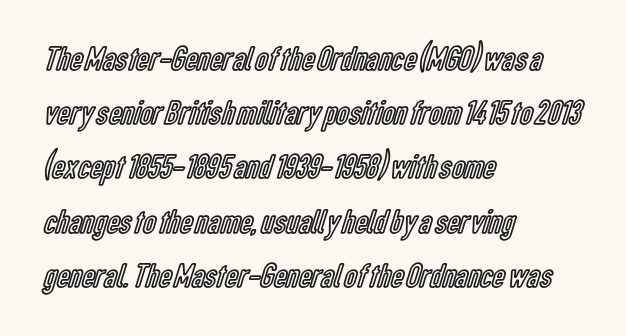
Q: Is the text italic (slanted)? A: Yes.
Q: Is the text underlined? A: No.
Q: How is the paragraph aligned? A: Left-aligned.
Q: Is the spacing between letters normal or unusually wide? A: Normal.
Q: Is the spacing between lines tight, normal or loose? A: Normal.
Q: Width (condensed, normal, or wide)? A: Condensed.
Q: x-height? A: Medium.
Q: Monospaced? A: No.
